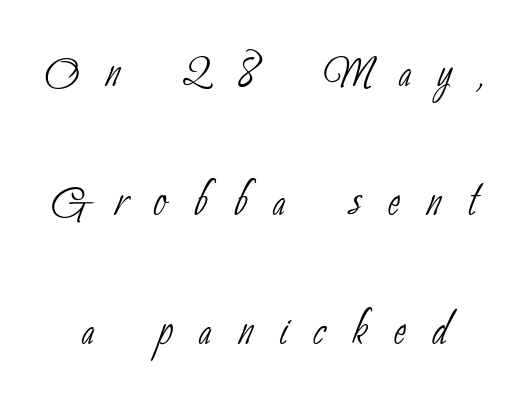
The image shows 58 px thin, condensed sans-serif type; set loose line spacing (2.22x), unusually wide letter spacing (+0.46 em), not underlined; low stroke contrast and a small x-height.
